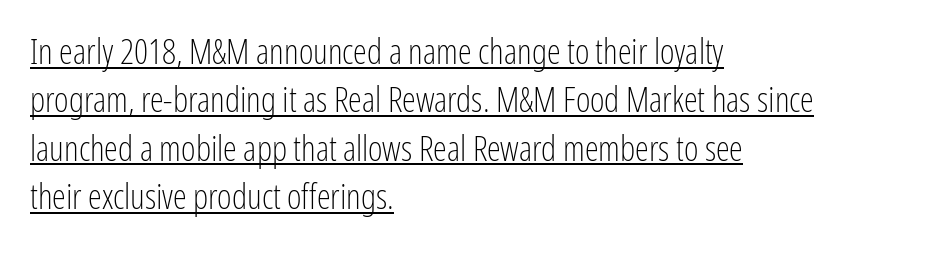
Q: Is the text bold? A: No.
Q: Is the text italic (slanted)? A: No, it is upright.
Q: Is the typeface a serif or a sans-serif typeface? A: Sans-serif.
Q: Is the text underlined? A: Yes.
Q: How is the paragraph aligned? A: Left-aligned.
Q: Is the spacing between letters normal or unusually wide? A: Normal.
Q: Is the spacing between lines tight, normal or loose? A: Normal.
Q: Width (condensed, normal, or wide)? A: Condensed.
Q: Stroke contrast? A: Low.
Q: x-height? A: Medium.
Q: Monospaced? A: No.
